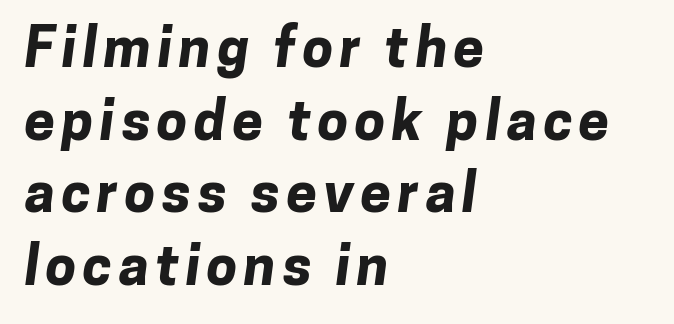
Q: Is the text bold? A: Yes.
Q: Is the typeface a serif or a sans-serif typeface? A: Sans-serif.
Q: Is the text underlined? A: No.
Q: How is the paragraph aligned? A: Left-aligned.
Q: Is the spacing between lines tight, normal or loose? A: Normal.
Q: Width (condensed, normal, or wide)? A: Normal.
Q: Stroke contrast? A: Low.
Q: x-height? A: Medium.
Q: Monospaced? A: No.
